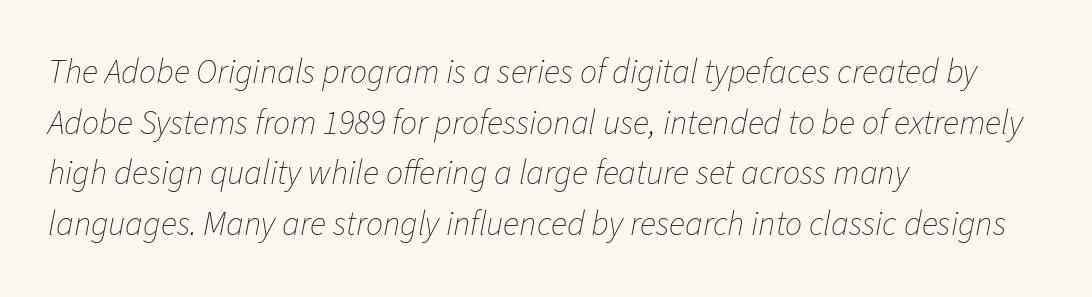
The image shows 34 px thin type, italic (leaning right); set left-aligned, normal line spacing (1.49x), normal letter spacing, not underlined; low stroke contrast and a medium x-height.
